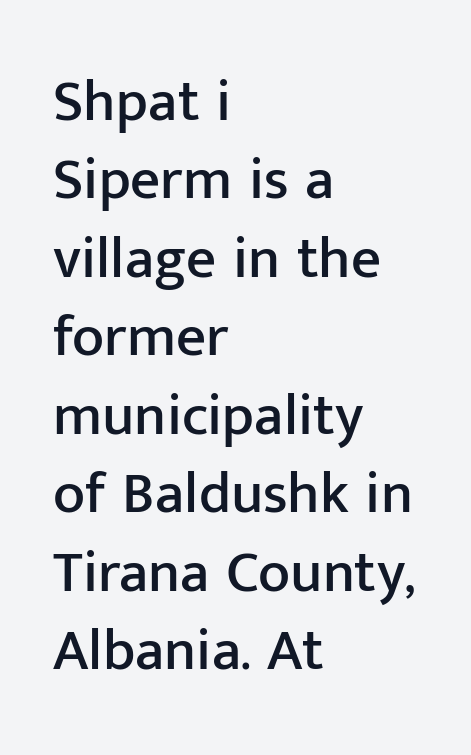
Character widths vary here, with narrow letters taking less room than wide ones. The designer went with a sans here, leaving each stem footless. Lines of text with bare space underneath. A classic flush-left, rag-right setting is used for this passage. Horizontal bands of white between lines are of average thickness. What stands out about the letter spacing? Nothing — it is the standard amount.
